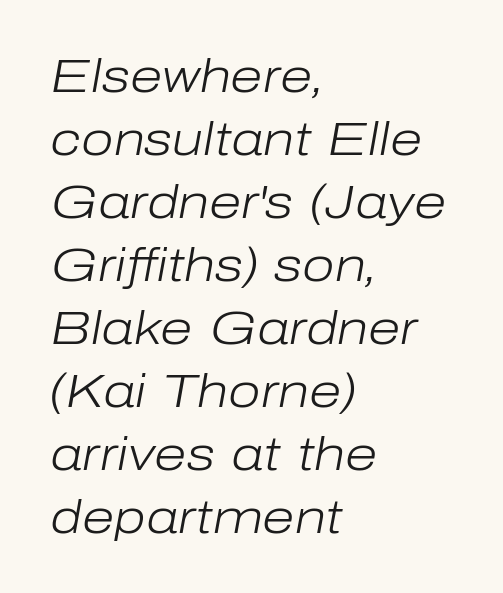
The image shows 47 px light type, italic (leaning right); set left-aligned, normal line spacing (1.34x), normal letter spacing, not underlined; low stroke contrast and a medium x-height.
